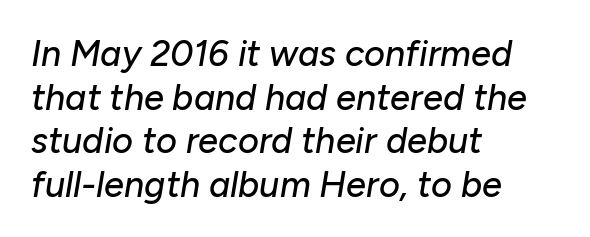
The string is rendered with underlining switched off. The lettering tilts uniformly, giving the passage an italic look. Do the characters align in a grid? No, the font is proportional. Nothing unusual about the tracking: characters are spaced as the font intends. Each line starts at the same left margin while the right side varies.
